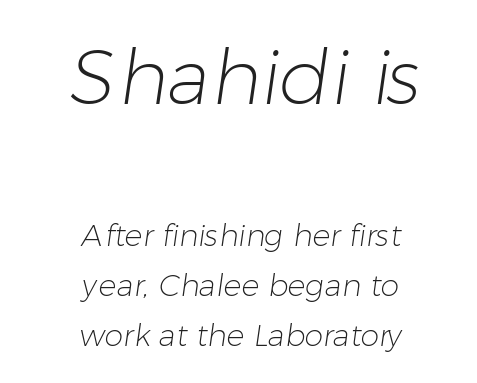
Q: Is the text bold? A: No.
Q: Is the typeface a serif or a sans-serif typeface? A: Sans-serif.
Q: Is the text underlined? A: No.
Q: How is the paragraph aligned? A: Centered.
Q: Is the spacing between letters normal or unusually wide? A: Normal.
Q: Is the spacing between lines tight, normal or loose? A: Normal.
Q: Which block of text is set in a larger size, the first (top) or the second (bottom)? A: The first (top) one.
Q: Width (condensed, normal, or wide)? A: Normal.
Q: Stroke contrast? A: Low.
Q: x-height? A: Medium.
Q: Monospaced? A: No.
